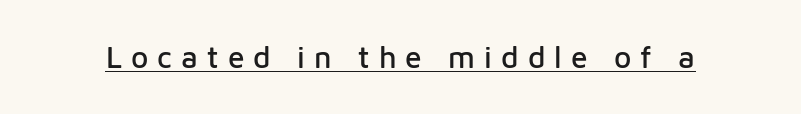
The image shows 30 px sans-serif type, upright; set unusually wide letter spacing (+0.3 em), underlined; low stroke contrast and a medium x-height.
